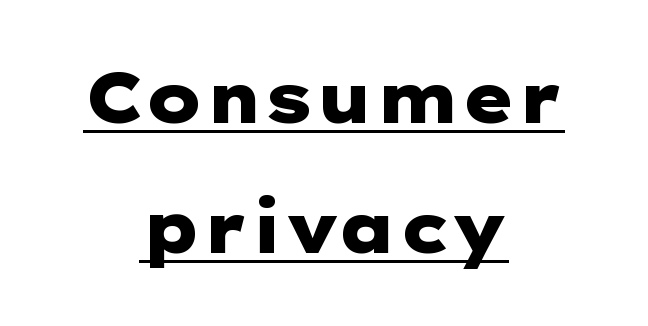
Q: Is the text bold? A: Yes.
Q: Is the text italic (slanted)? A: No, it is upright.
Q: Is the typeface a serif or a sans-serif typeface? A: Sans-serif.
Q: Is the text underlined? A: Yes.
Q: How is the paragraph aligned? A: Centered.
Q: Is the spacing between letters normal or unusually wide? A: Normal.
Q: Width (condensed, normal, or wide)? A: Wide.
Q: Stroke contrast? A: Low.
Q: x-height? A: Medium.
